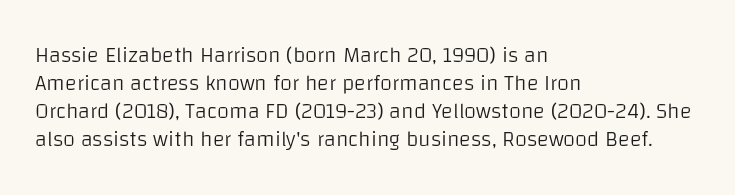
No extra ink here — the face is not bold. Students, observe: this is what conventionally led text looks like. Visually the block forms a straight wall on the left and a jagged coastline on the right. Clear beneath every line of the passage.
